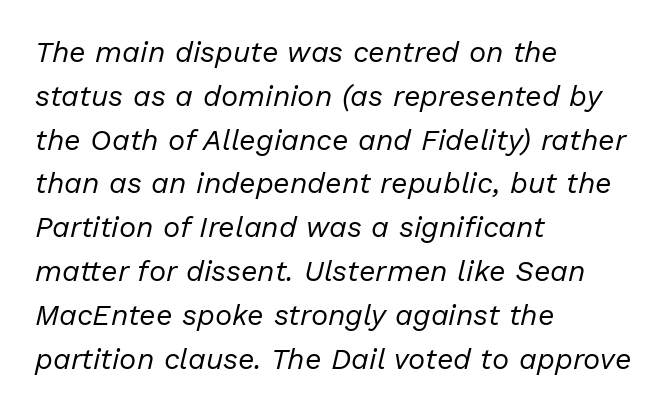
The axis of the letterforms is tilted away from vertical. Is the stroke heavy? The answer is a plain regular-or-lighter. The setting favours the left margin, as ordinary paragraphs usually do. A typesetter would call this proportional, since set widths differ per character.
